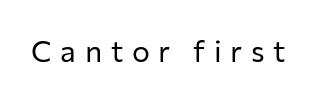
{"serif": "no", "italic": "no", "bold": "no", "weight": "regular", "width": "normal", "stroke_contrast": "low", "x_height": "medium", "monospaced": "no", "underline": "no", "letter_spacing": "wide", "letter_spacing_em": 0.29, "glyph_px": 30}
